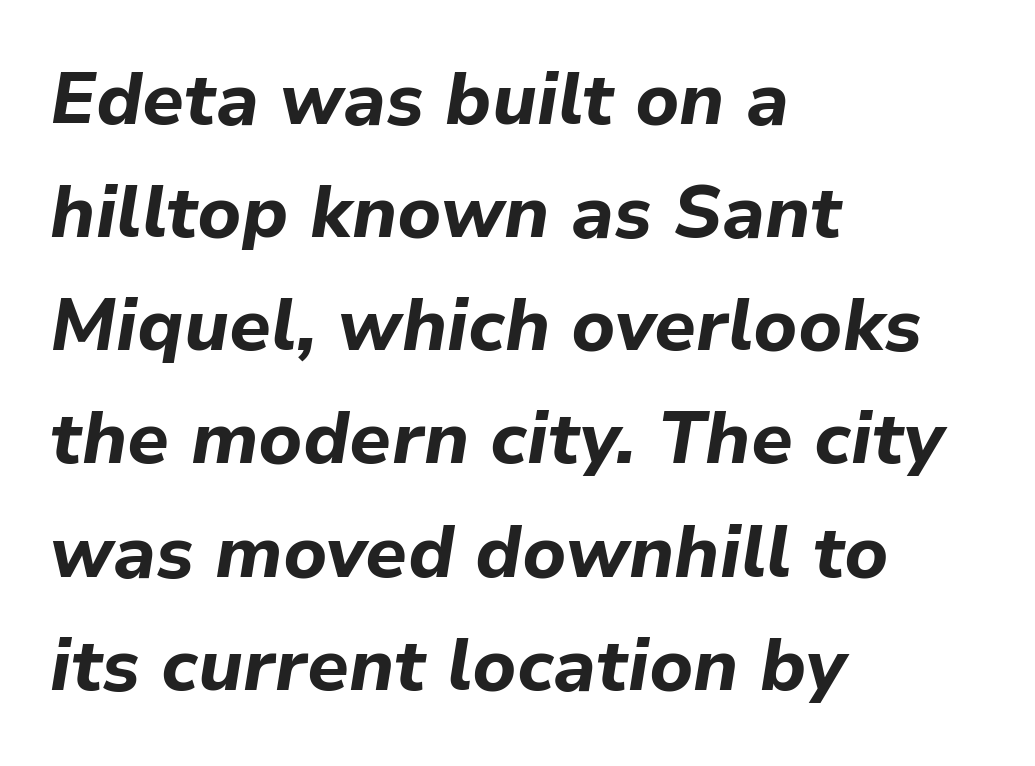
Plain, unruled lines of type. Visually the block forms a straight wall on the left and a jagged coastline on the right. What stands out about the letter spacing? Nothing — it is the standard amount. These lines were composed using italics. The lines sit at an ordinary, default distance from one another. The face used here is proportionally spaced, like ordinary book or web type.
